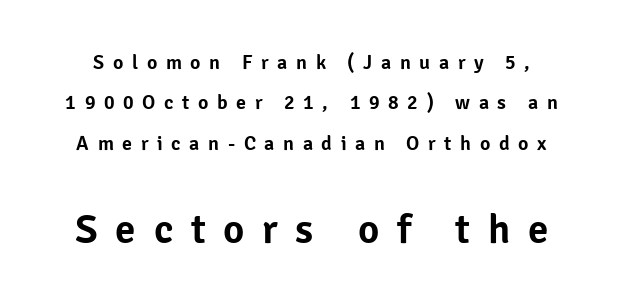
Q: Is the text italic (slanted)? A: No, it is upright.
Q: Is the typeface a serif or a sans-serif typeface? A: Sans-serif.
Q: Is the text underlined? A: No.
Q: Is the spacing between letters normal or unusually wide? A: Unusually wide.
Q: Is the spacing between lines tight, normal or loose? A: Loose.
Q: Which block of text is set in a larger size, the first (top) or the second (bottom)? A: The second (bottom) one.
Q: Width (condensed, normal, or wide)? A: Normal.
Q: Stroke contrast? A: Low.
Q: x-height? A: Medium.
Q: Monospaced? A: No.
